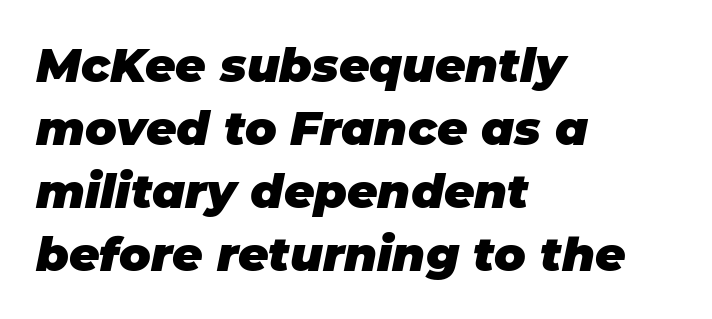
Q: Is the text bold? A: Yes.
Q: Is the text italic (slanted)? A: Yes, it leans right by about 11 degrees.
Q: Is the text underlined? A: No.
Q: How is the paragraph aligned? A: Left-aligned.
Q: Is the spacing between letters normal or unusually wide? A: Normal.
Q: Is the spacing between lines tight, normal or loose? A: Normal.
Q: Width (condensed, normal, or wide)? A: Normal.
Q: Stroke contrast? A: Low.
Q: x-height? A: Large.
Q: Monospaced? A: No.
